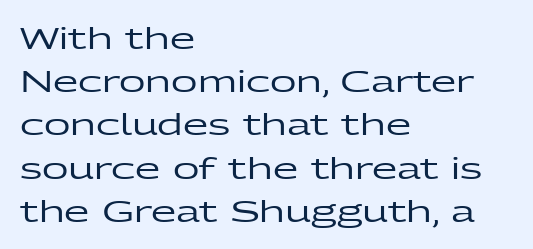
The image shows 29 px wide sans-serif type, upright; set left-aligned, normal line spacing (1.49x), normal letter spacing, not underlined; low stroke contrast and a medium x-height.
